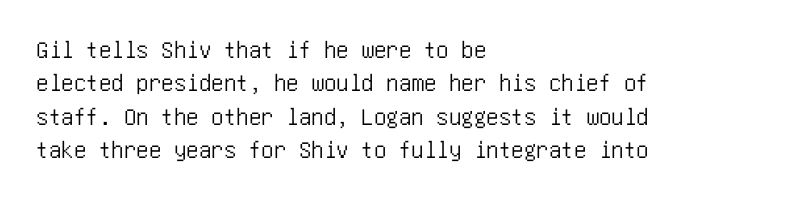
The image shows 25 px text type, upright; set left-aligned, normal line spacing (1.34x), normal letter spacing, not underlined.
